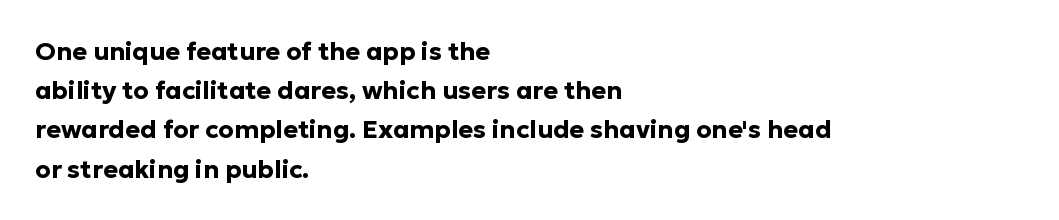
There is no visible air inserted between adjacent glyphs. This sample is left-justified, so line endings fall wherever the words run out. Normally led — the rows are evenly, conventionally spaced. The lettering holds an erect, upright posture throughout.
